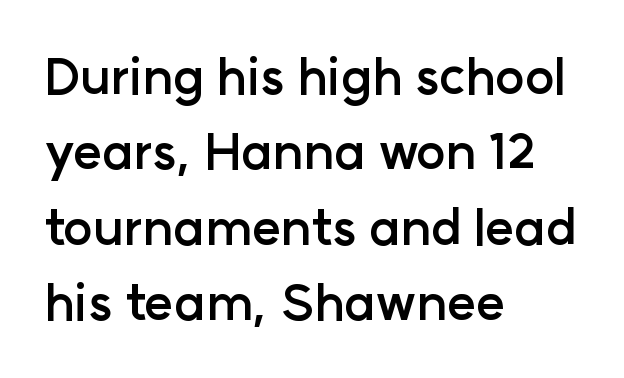
The image shows 50 px semibold sans-serif type, upright; set left-aligned, normal line spacing (1.51x), normal letter spacing, not underlined; low stroke contrast and a medium x-height.
